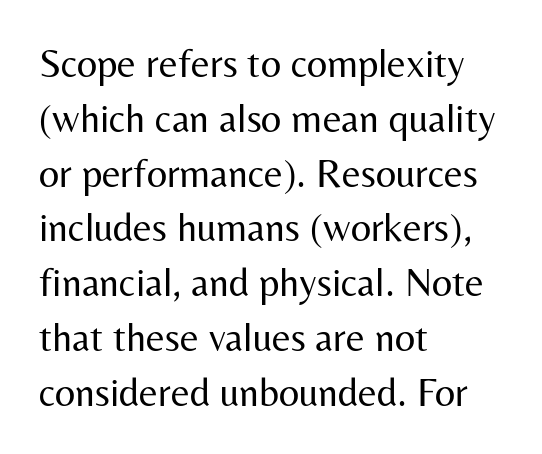
The image shows 40 px regular-weight sans-serif type, upright; set left-aligned, normal line spacing (1.37x), normal letter spacing, not underlined; medium stroke contrast and a medium x-height.
